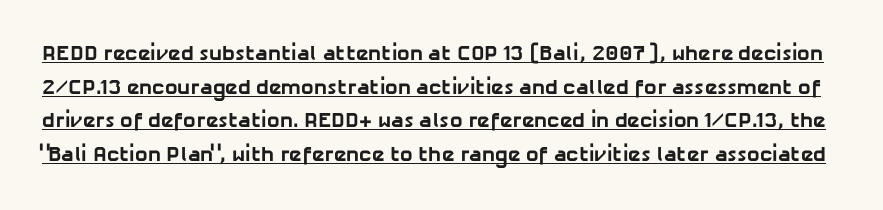
What stands out about the letter spacing? Nothing — it is the standard amount. Regular leading. Has an underline been added? It has. Strokes here are thick enough to call this a true bold.
